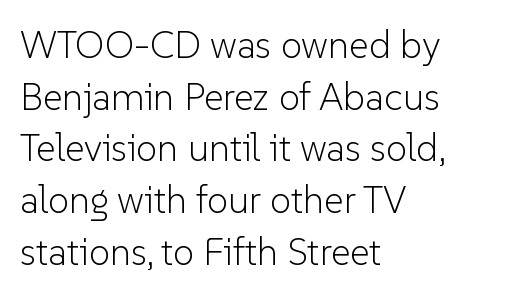
{"serif": "no", "italic": "no", "bold": "no", "weight": "light", "width": "normal", "stroke_contrast": "low", "x_height": "medium", "monospaced": "no", "underline": "no", "align": "left", "line_spacing": "normal", "line_spacing_ratio": 1.36, "letter_spacing": "normal", "letter_spacing_em": 0.0, "glyph_px": 38}
